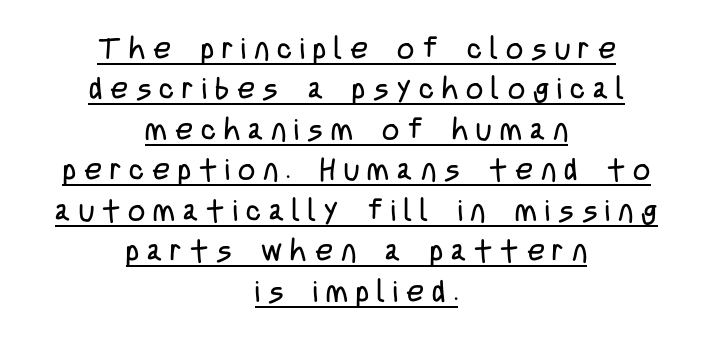
{"serif": "no", "italic": "no", "bold": "no", "weight": "regular", "width": "condensed", "stroke_contrast": "low", "x_height": "large", "monospaced": "no", "underline": "yes", "align": "center", "line_spacing": "normal", "line_spacing_ratio": 1.35, "letter_spacing": "wide", "letter_spacing_em": 0.27, "glyph_px": 30}
